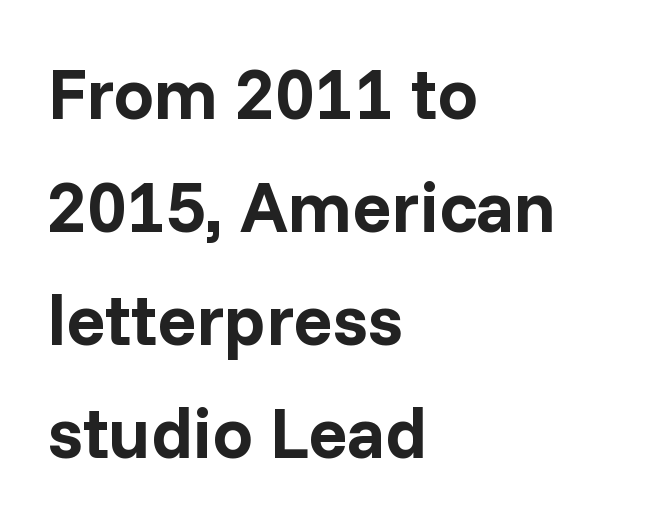
Q: Is the text bold? A: Yes.
Q: Is the text italic (slanted)? A: No, it is upright.
Q: Is the typeface a serif or a sans-serif typeface? A: Sans-serif.
Q: Is the text underlined? A: No.
Q: How is the paragraph aligned? A: Left-aligned.
Q: Is the spacing between letters normal or unusually wide? A: Normal.
Q: Is the spacing between lines tight, normal or loose? A: Normal.
Q: Width (condensed, normal, or wide)? A: Normal.
Q: Stroke contrast? A: Low.
Q: x-height? A: Medium.
Q: Monospaced? A: No.
